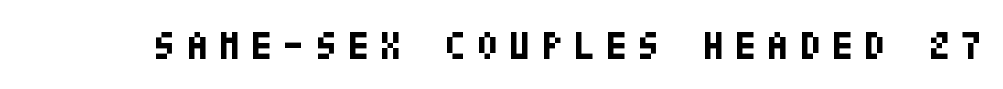
Letters rest on an invisible, unmarked baseline. The tracking reads as deliberately expanded to a designer's eye. Do the letters lean? They stand straight. The characters display no serif detailing; their extremities are plain. Every letter is thick-stroked: bold, no question.
